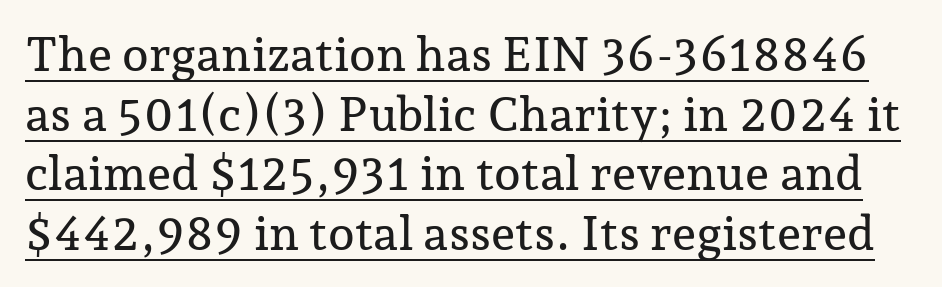
The image shows 48 px serif type, upright; set line spacing 1.24x, normal letter spacing, underlined; low stroke contrast and a medium x-height.
